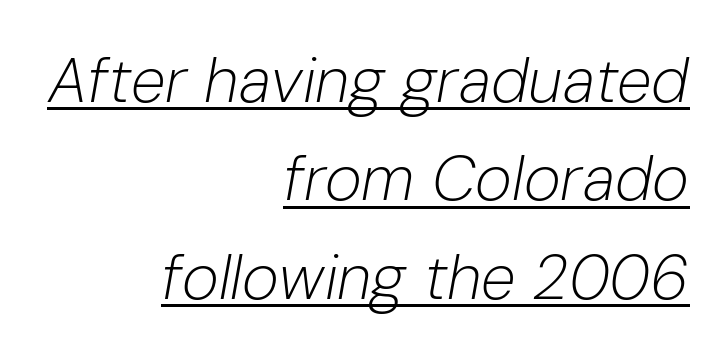
{"italic": "yes", "lean": "right", "slant_degrees": 10, "bold": "no", "weight": "light", "width": "normal", "stroke_contrast": "low", "x_height": "medium", "monospaced": "no", "underline": "yes", "align": "right", "line_spacing": "normal", "line_spacing_ratio": 1.56, "letter_spacing": "normal", "letter_spacing_em": 0.0, "glyph_px": 63}
